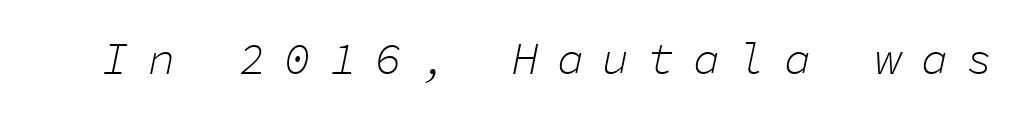
No extra ink here — the face is not bold. This sample has the even, mechanical cadence of fixed-width lettering. Slanted lettering throughout. The baseline area is clear.
